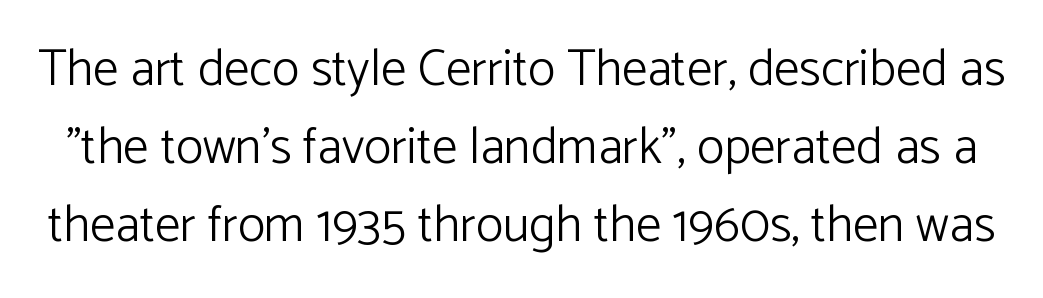
Q: Is the text bold? A: No.
Q: Is the text italic (slanted)? A: No, it is upright.
Q: Is the typeface a serif or a sans-serif typeface? A: Sans-serif.
Q: Is the text underlined? A: No.
Q: Is the spacing between letters normal or unusually wide? A: Normal.
Q: Is the spacing between lines tight, normal or loose? A: Normal.
Q: Width (condensed, normal, or wide)? A: Normal.
Q: Stroke contrast? A: Low.
Q: x-height? A: Medium.
Q: Monospaced? A: No.
